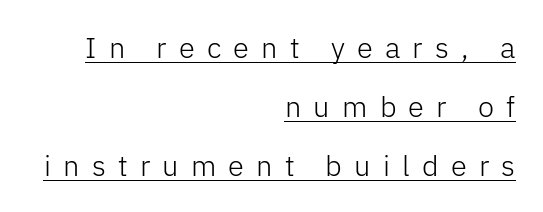
Q: Is the text bold? A: No.
Q: Is the text italic (slanted)? A: No, it is upright.
Q: Is the typeface a serif or a sans-serif typeface? A: Sans-serif.
Q: Is the text underlined? A: Yes.
Q: How is the paragraph aligned? A: Right-aligned.
Q: Is the spacing between letters normal or unusually wide? A: Unusually wide.
Q: Is the spacing between lines tight, normal or loose? A: Loose.
Q: Width (condensed, normal, or wide)? A: Normal.
Q: Stroke contrast? A: Low.
Q: x-height? A: Medium.
Q: Monospaced? A: No.
